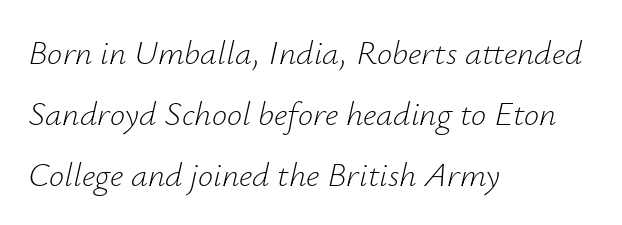
Q: Is the text bold? A: No.
Q: Is the text italic (slanted)? A: Yes, it leans right by about 12 degrees.
Q: Is the text underlined? A: No.
Q: How is the paragraph aligned? A: Left-aligned.
Q: Is the spacing between letters normal or unusually wide? A: Normal.
Q: Width (condensed, normal, or wide)? A: Normal.
Q: Stroke contrast? A: Low.
Q: x-height? A: Small.
Q: Monospaced? A: No.
